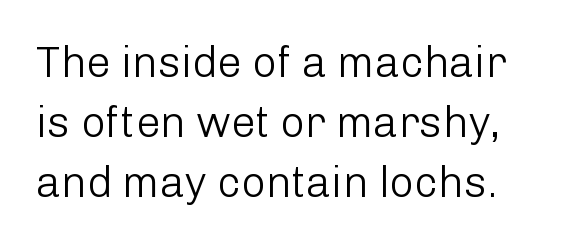
Unlike italic type, these characters show no tilt at all. The line texture is even and compact thanks to regular tracking. The font is comparable to plain body text, perhaps lighter. These lines are rendered in a variable-pitch font. Notice how descenders clear the ascenders below comfortably — that's standard leading. The string is rendered with underlining switched off.
